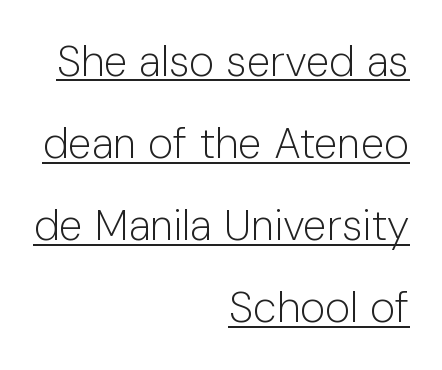
Tall strokes in this sample are plumb rather than angled. Emphasis is given by a line drawn under the lettering. Baseline-to-baseline distance is far greater than the letter height. The face used here is proportionally spaced, like ordinary book or web type.
